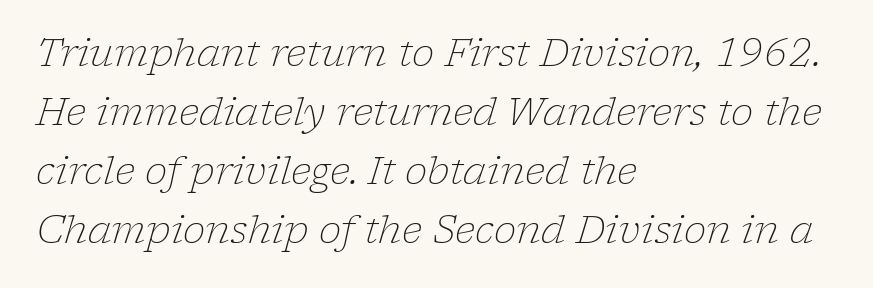
The image shows 38 px light serif type, italic (leaning right); set left-aligned, normal line spacing (1.55x), normal letter spacing, not underlined; low stroke contrast and a medium x-height.
